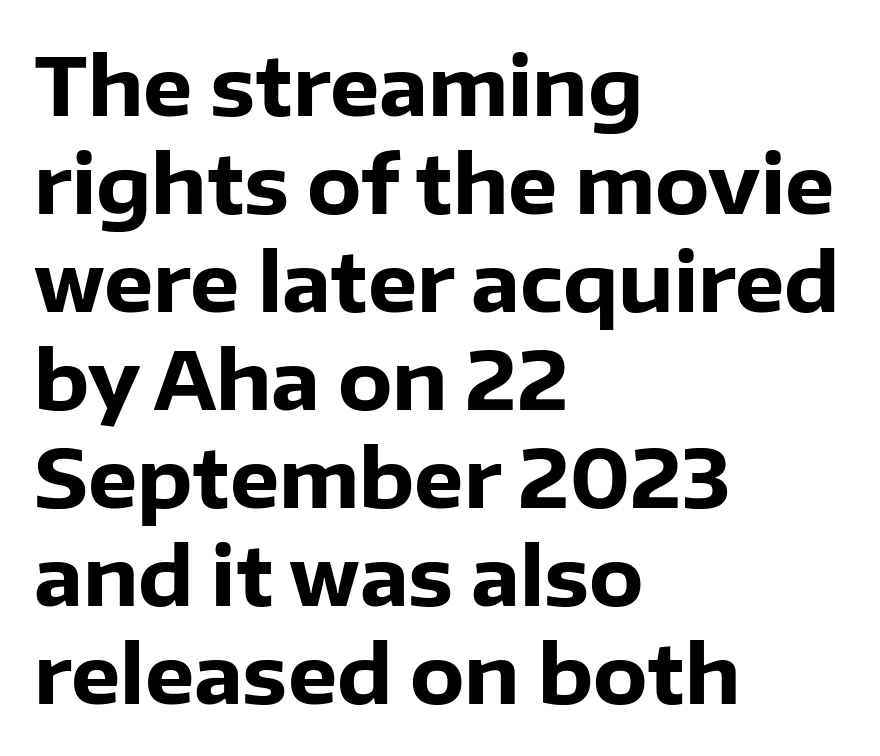
{"serif": "no", "italic": "no", "bold": "yes", "weight": "heavy", "width": "normal", "stroke_contrast": "low", "x_height": "medium", "monospaced": "no", "underline": "no", "align": "left", "line_spacing_ratio": 1.24, "letter_spacing": "normal", "letter_spacing_em": 0.0, "glyph_px": 79}
